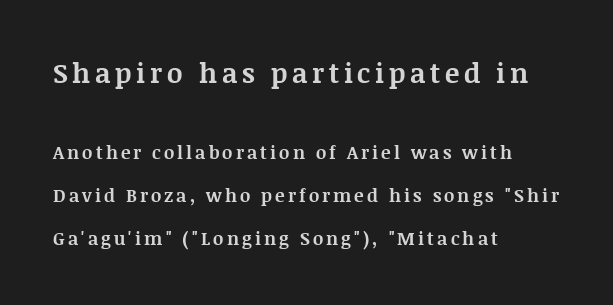
Words float on clear page, feet unadorned. Emphasis by weight is at full strength: bold. Tall strokes in this sample are plumb rather than angled. The earlier block is typeset at a bigger size than the later block. Alignment: flush left. Loosely led — the rows are spread out.
